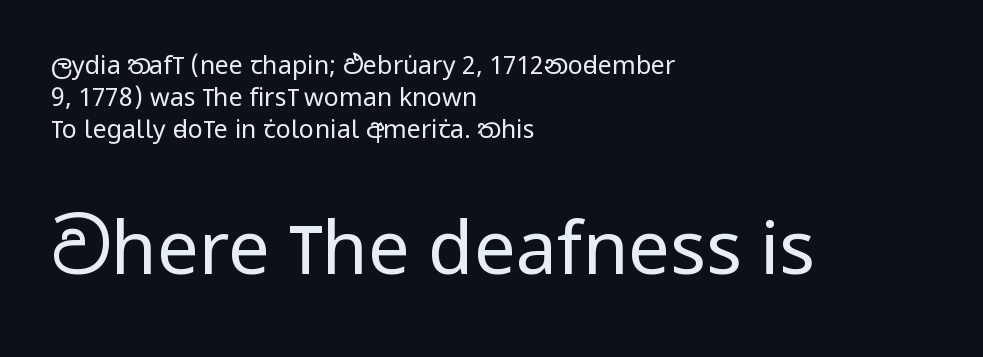
The image shows 74 px regular-weight, condensed sans-serif type, upright; set left-aligned, normal line spacing (1.28x), normal letter spacing, not underlined; the second (bottom) block is 2.96x larger; low stroke contrast and a large x-height.
